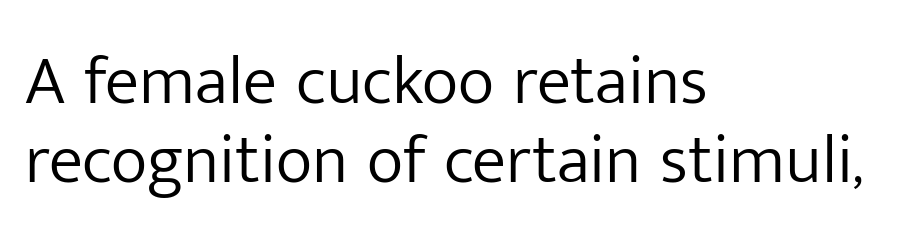
Q: Is the text bold? A: No.
Q: Is the text italic (slanted)? A: No, it is upright.
Q: Is the typeface a serif or a sans-serif typeface? A: Sans-serif.
Q: Is the text underlined? A: No.
Q: How is the paragraph aligned? A: Left-aligned.
Q: Is the spacing between letters normal or unusually wide? A: Normal.
Q: Is the spacing between lines tight, normal or loose? A: Tight.
Q: Width (condensed, normal, or wide)? A: Normal.
Q: Stroke contrast? A: Low.
Q: x-height? A: Medium.
Q: Monospaced? A: No.
